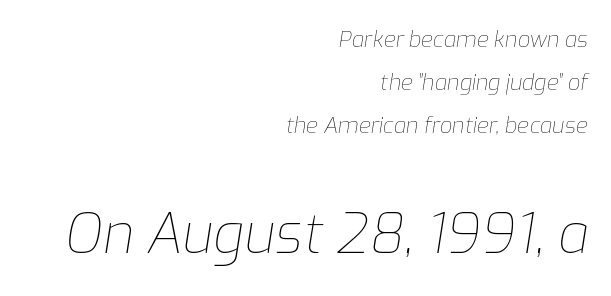
The image shows 55 px thin type, italic (leaning right); set right-aligned, loose line spacing (1.96x), normal letter spacing, not underlined; the second (bottom) block is 2.5x larger; low stroke contrast and a medium x-height.
